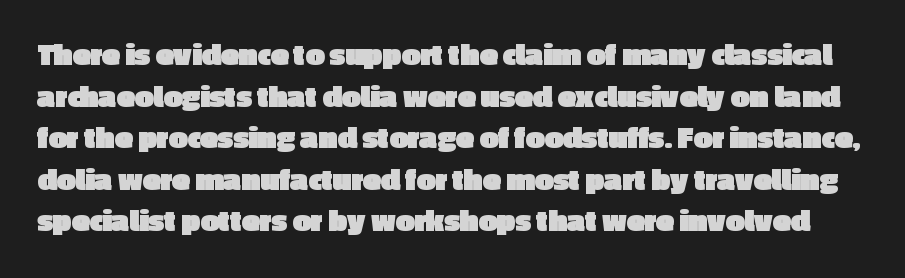
Q: Is the text bold? A: Yes.
Q: Is the text italic (slanted)? A: No, it is upright.
Q: Is the typeface a serif or a sans-serif typeface? A: Sans-serif.
Q: Is the text underlined? A: No.
Q: Is the spacing between letters normal or unusually wide? A: Normal.
Q: Is the spacing between lines tight, normal or loose? A: Normal.
Q: Width (condensed, normal, or wide)? A: Normal.
Q: x-height? A: Medium.
Q: Monospaced? A: No.
